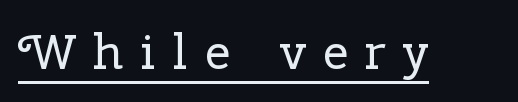
Q: Is the text bold? A: No.
Q: Is the text italic (slanted)? A: No, it is upright.
Q: Is the typeface a serif or a sans-serif typeface? A: Serif.
Q: Is the text underlined? A: Yes.
Q: Is the spacing between letters normal or unusually wide? A: Unusually wide.
Q: Width (condensed, normal, or wide)? A: Normal.
Q: Stroke contrast? A: Low.
Q: x-height? A: Medium.
Q: Monospaced? A: No.
